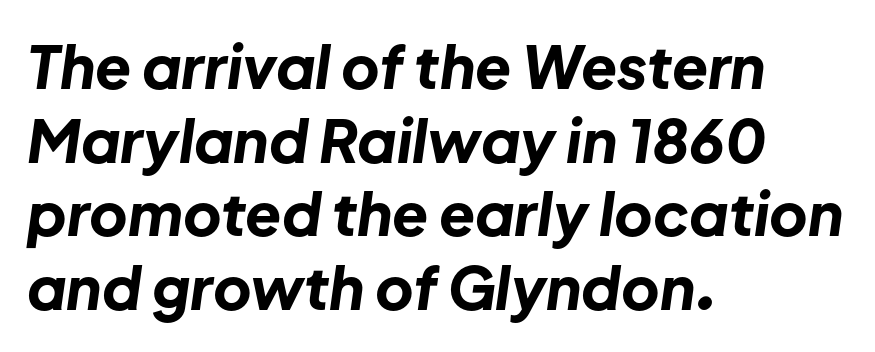
Just letters on the line, the space beneath them empty. The lines sit at an ordinary, default distance from one another. The passage shown is typed in a proportional face where columns would drift. The setting favours the left margin, as ordinary paragraphs usually do.
